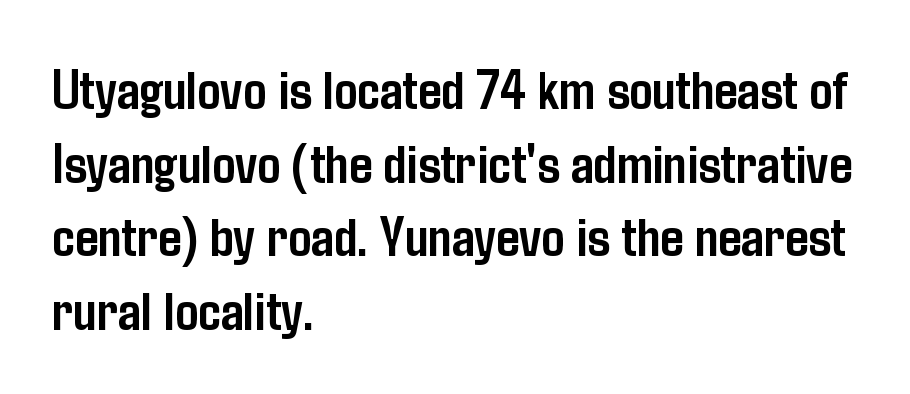
{"serif": "no", "italic": "no", "bold": "yes", "weight": "semibold", "width": "condensed", "stroke_contrast": "low", "x_height": "medium", "monospaced": "no", "underline": "no", "align": "left", "line_spacing": "normal", "line_spacing_ratio": 1.29, "letter_spacing": "normal", "letter_spacing_em": 0.0, "glyph_px": 57}
